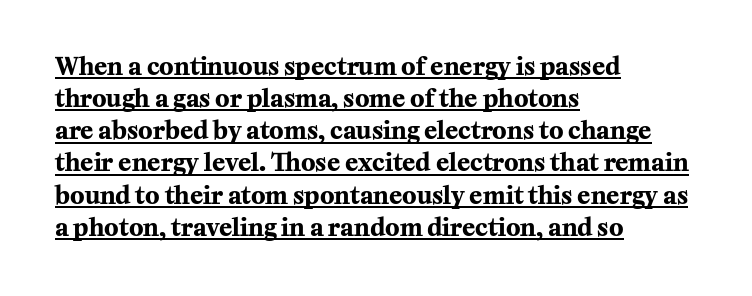
Q: Is the text bold? A: Yes.
Q: Is the text italic (slanted)? A: No, it is upright.
Q: Is the text underlined? A: Yes.
Q: How is the paragraph aligned? A: Left-aligned.
Q: Is the spacing between letters normal or unusually wide? A: Normal.
Q: Is the spacing between lines tight, normal or loose? A: Normal.
